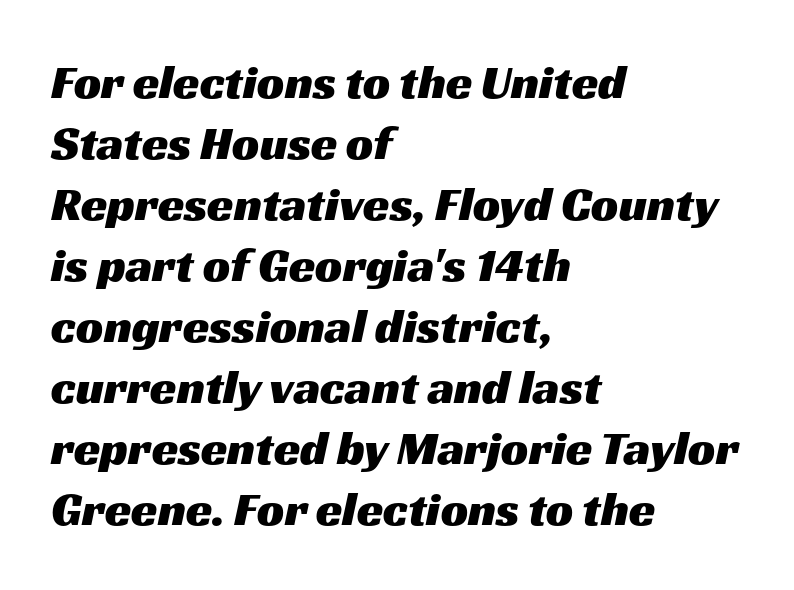
The image shows 48 px wide sans-serif type; set left-aligned, normal line spacing (1.27x), normal letter spacing, not underlined; medium stroke contrast and a medium x-height.
